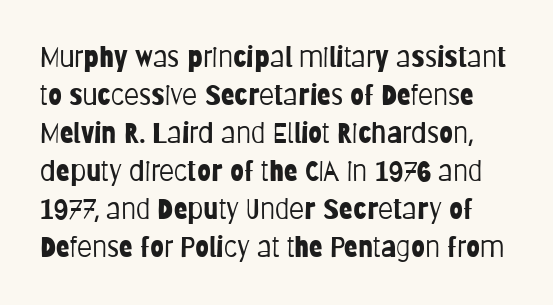
The image shows 28 px light, condensed sans-serif type, upright; set normal line spacing (1.36x), normal letter spacing, not underlined; low stroke contrast and a large x-height.
